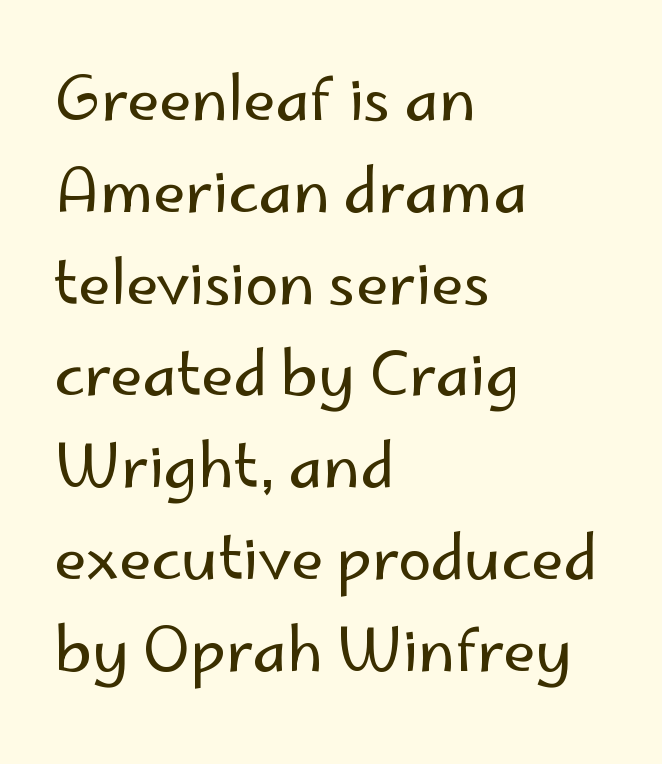
This rendering employs a face without finishing strokes, i.e., a sans-serif. Where is the straight margin? On the left. Italic: no, the glyphs are upright roman. Underlining? Definitely not there.
